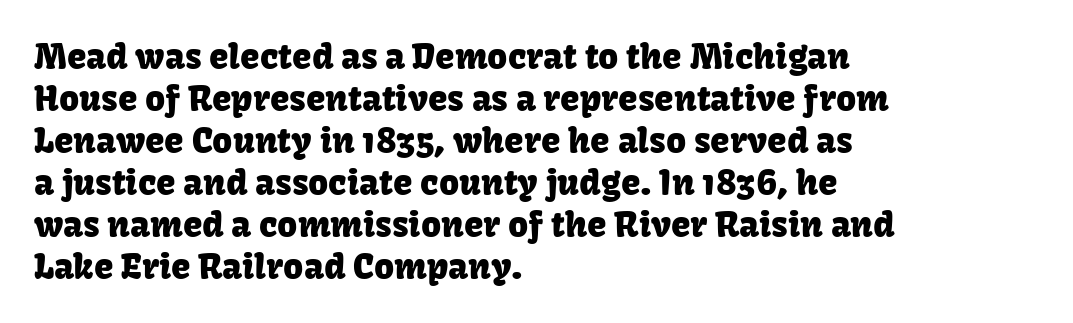
Short and long lines alike share a common starting point at left. The typography opts for an upright posture over an oblique one. Each letter's strokes conclude bluntly, with no projecting serifs. Any mark beneath the type? The region is blank.
